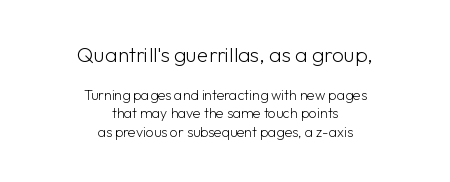
Q: Is the text bold? A: No.
Q: Is the text italic (slanted)? A: No, it is upright.
Q: Is the text underlined? A: No.
Q: How is the paragraph aligned? A: Centered.
Q: Is the spacing between letters normal or unusually wide? A: Normal.
Q: Is the spacing between lines tight, normal or loose? A: Normal.
Q: Which block of text is set in a larger size, the first (top) or the second (bottom)? A: The first (top) one.
